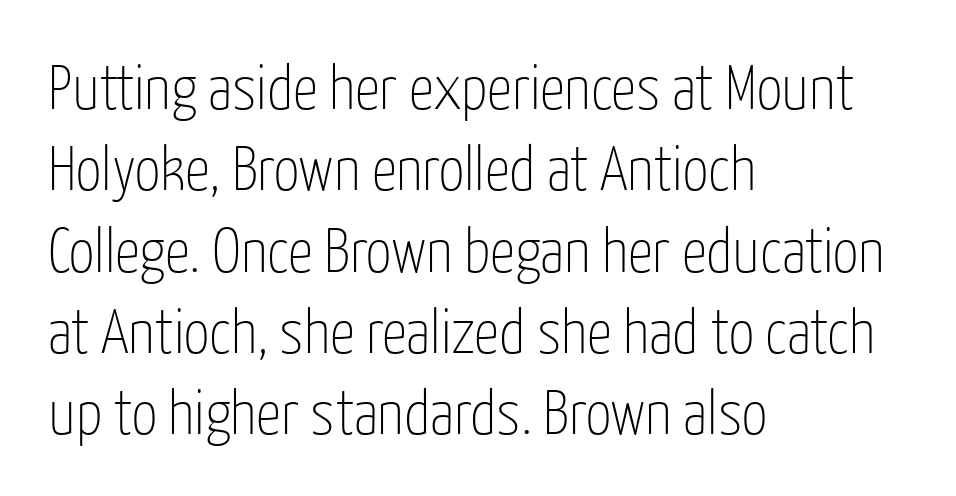
Q: Is the text bold? A: No.
Q: Is the text italic (slanted)? A: No, it is upright.
Q: Is the typeface a serif or a sans-serif typeface? A: Sans-serif.
Q: Is the text underlined? A: No.
Q: How is the paragraph aligned? A: Left-aligned.
Q: Is the spacing between letters normal or unusually wide? A: Normal.
Q: Is the spacing between lines tight, normal or loose? A: Normal.
Q: Width (condensed, normal, or wide)? A: Condensed.
Q: Stroke contrast? A: Low.
Q: x-height? A: Medium.
Q: Monospaced? A: No.
